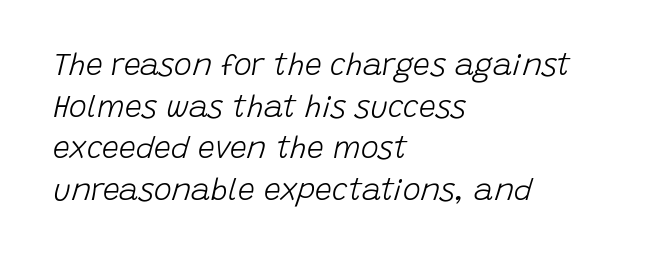
Spacing verdict: proportional, widths tailored to each character. The ragged edge is on the right, which tells us the setting is flush left. Stem width sits at or under what a default text font uses. Look at the tracking — it's just the regular setting, nothing added. Honestly, there is no underline to notice here at all. Looking at the ascenders, they clearly lean.
